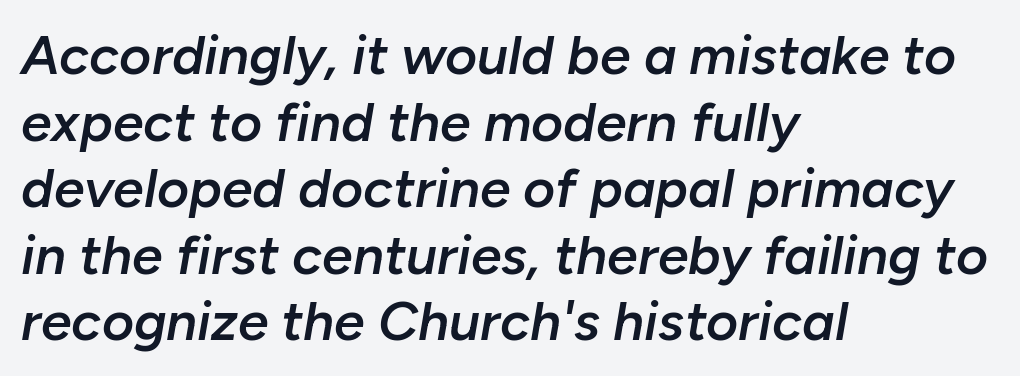
The image shows 55 px semibold type, italic (leaning right); set left-aligned, line spacing 1.21x, normal letter spacing, not underlined; low stroke contrast and a medium x-height.
